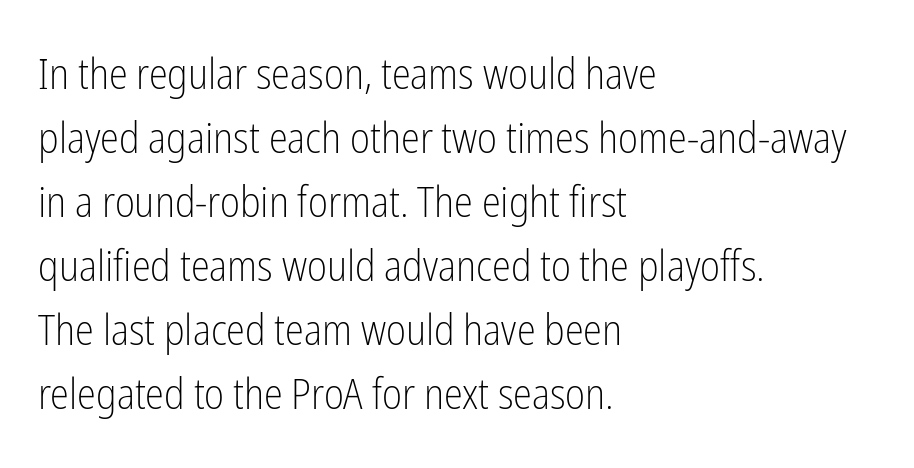
Q: Is the text bold? A: No.
Q: Is the text italic (slanted)? A: No, it is upright.
Q: Is the typeface a serif or a sans-serif typeface? A: Sans-serif.
Q: Is the text underlined? A: No.
Q: How is the paragraph aligned? A: Left-aligned.
Q: Is the spacing between letters normal or unusually wide? A: Normal.
Q: Is the spacing between lines tight, normal or loose? A: Normal.
Q: Width (condensed, normal, or wide)? A: Condensed.
Q: Stroke contrast? A: Low.
Q: x-height? A: Medium.
Q: Monospaced? A: No.
